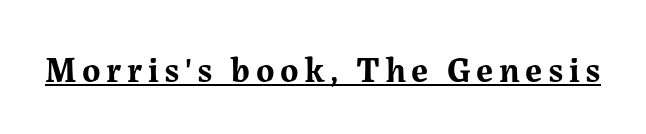
Q: Is the text bold? A: Yes.
Q: Is the text italic (slanted)? A: No, it is upright.
Q: Is the typeface a serif or a sans-serif typeface? A: Serif.
Q: Is the text underlined? A: Yes.
Q: Width (condensed, normal, or wide)? A: Normal.
Q: Stroke contrast? A: Medium.
Q: x-height? A: Medium.
Q: Monospaced? A: No.
